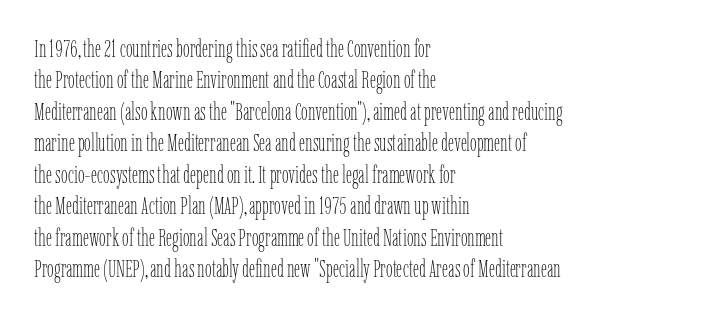
Q: Is the text bold? A: No.
Q: Is the text italic (slanted)? A: No, it is upright.
Q: Is the text underlined? A: No.
Q: How is the paragraph aligned? A: Left-aligned.
Q: Is the spacing between letters normal or unusually wide? A: Normal.
Q: Is the spacing between lines tight, normal or loose? A: Normal.
